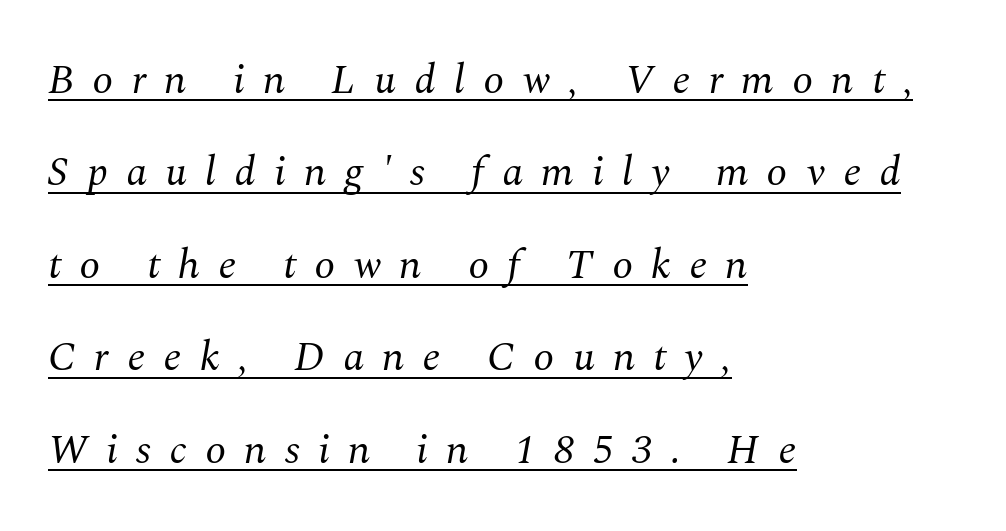
The image shows 42 px regular-weight serif type, italic (leaning right); set left-aligned, loose line spacing (2.2x), unusually wide letter spacing (+0.43 em), underlined; medium stroke contrast and a medium x-height.
